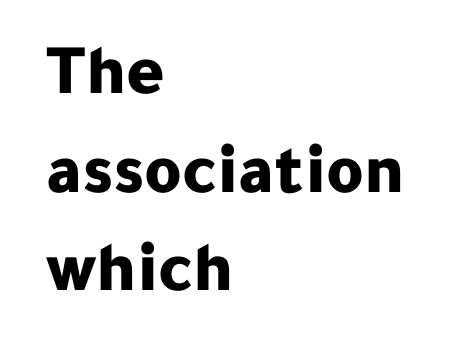
{"serif": "no", "italic": "no", "bold": "yes", "weight": "bold", "width": "normal", "stroke_contrast": "low", "x_height": "medium", "monospaced": "no", "underline": "no", "align": "left", "line_spacing": "normal", "line_spacing_ratio": 1.37, "letter_spacing": "normal", "letter_spacing_em": 0.0, "glyph_px": 72}
